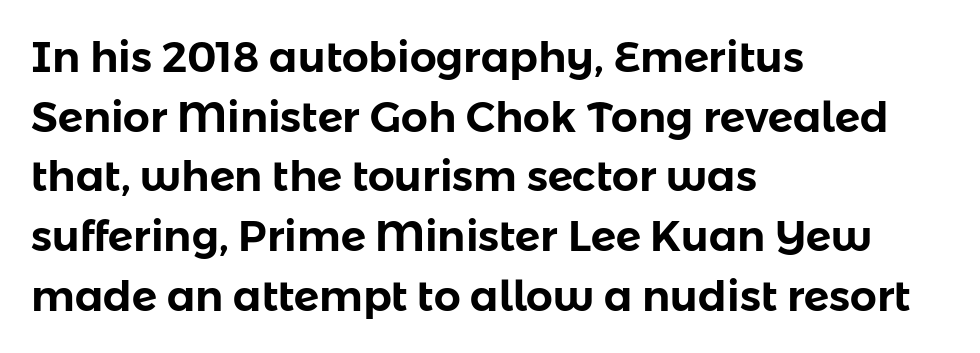
Q: Is the text italic (slanted)? A: No, it is upright.
Q: Is the typeface a serif or a sans-serif typeface? A: Sans-serif.
Q: Is the text underlined? A: No.
Q: How is the paragraph aligned? A: Left-aligned.
Q: Is the spacing between letters normal or unusually wide? A: Normal.
Q: Is the spacing between lines tight, normal or loose? A: Normal.
Q: Width (condensed, normal, or wide)? A: Normal.
Q: Stroke contrast? A: Low.
Q: x-height? A: Medium.
Q: Monospaced? A: No.
